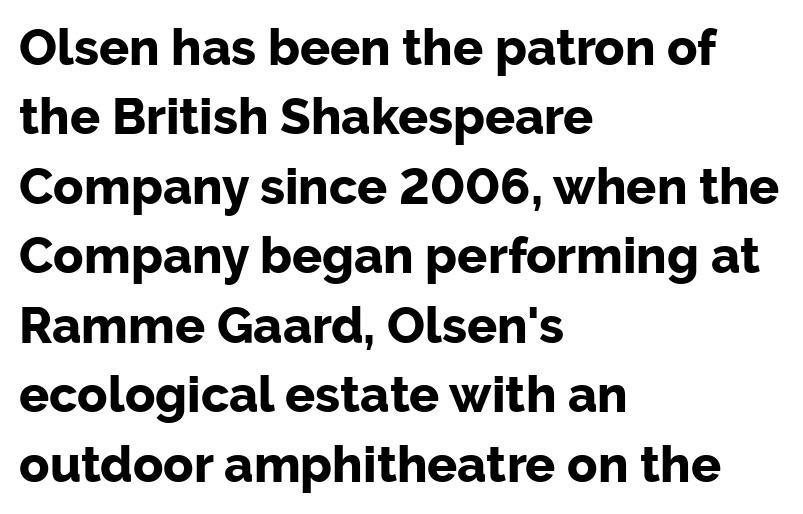
The image shows 50 px bold sans-serif type, upright; set left-aligned, normal line spacing (1.39x), normal letter spacing, not underlined; low stroke contrast and a medium x-height.
